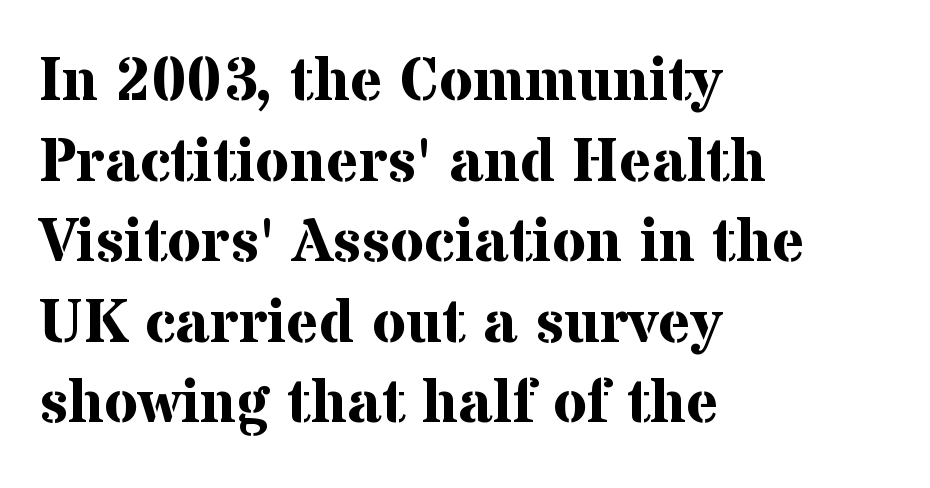
{"serif": "yes", "italic": "no", "bold": "yes", "weight": "bold", "width": "normal", "stroke_contrast": "medium", "x_height": "medium", "monospaced": "no", "underline": "no", "align": "left", "line_spacing": "normal", "line_spacing_ratio": 1.3, "letter_spacing": "normal", "letter_spacing_em": 0.0, "glyph_px": 62}
